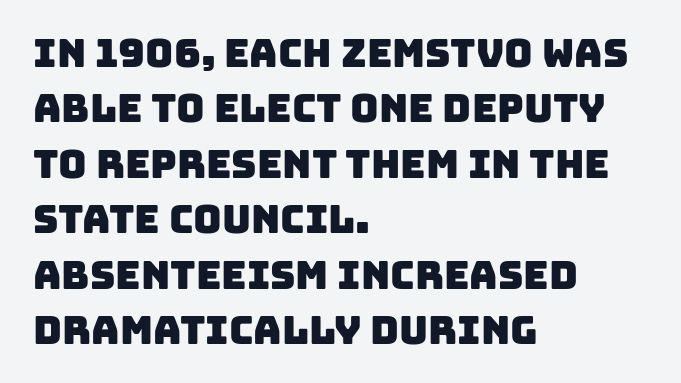
Font category for this specimen: sans-serif. Observe the ordinary spacing: letters are neighbours, not strangers. All the whitespace from short lines collects on the right. Regarding leading, the lines here are spaced in the standard way. A clean baseline with only descenders dipping below it. This sample has the flowing, uneven cadence of proportional lettering.
